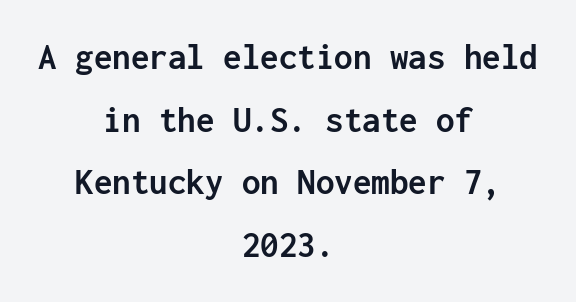
Does the weight exceed regular? Yes, all the way to bold. Rendered with straight, roman letterforms. The specimen omits any rule beneath the text block's lines. In terms of leading, this rendering sits right in the middle.
